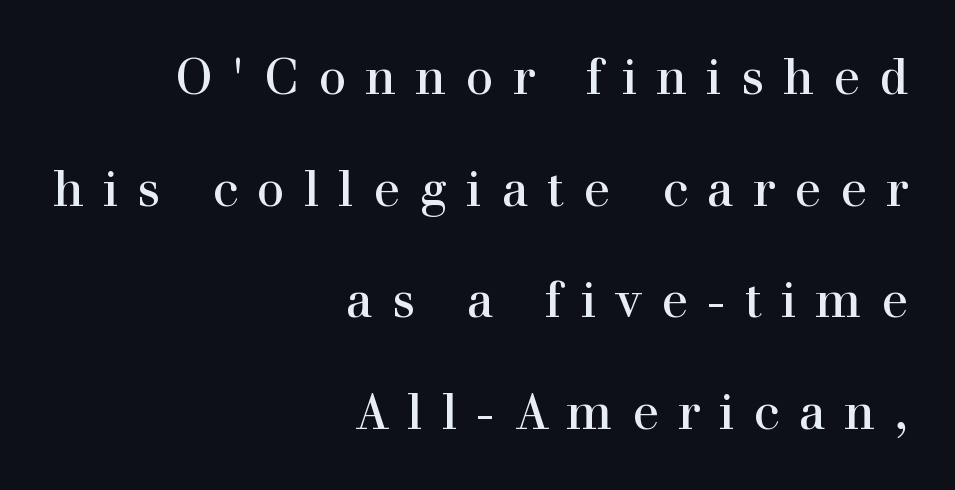
The image shows 49 px regular-weight serif type, upright; set right-aligned, loose line spacing (2.28x), unusually wide letter spacing (+0.39 em), not underlined; high stroke contrast and a medium x-height.
